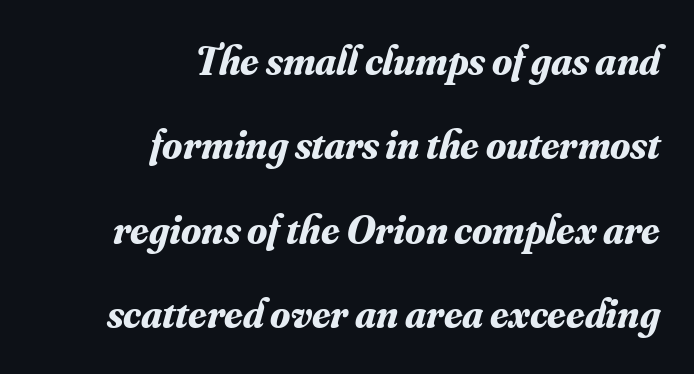
{"serif": "yes", "italic": "yes", "lean": "right", "slant_degrees": 16, "bold": "yes", "weight": "bold", "width": "normal", "stroke_contrast": "medium", "x_height": "small", "monospaced": "no", "underline": "no", "align": "right", "line_spacing": "loose", "line_spacing_ratio": 2.06, "letter_spacing": "normal", "letter_spacing_em": 0.0, "glyph_px": 41}
